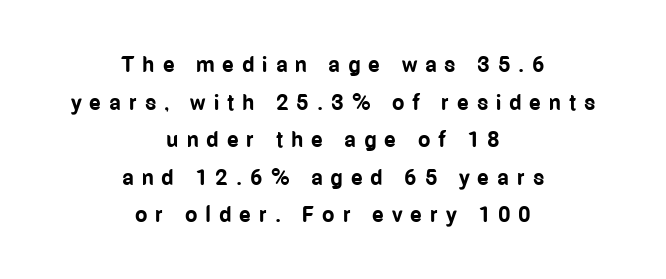
The image shows 22 px bold type, upright; set centered, line spacing 1.71x, unusually wide letter spacing (+0.36 em), not underlined.
